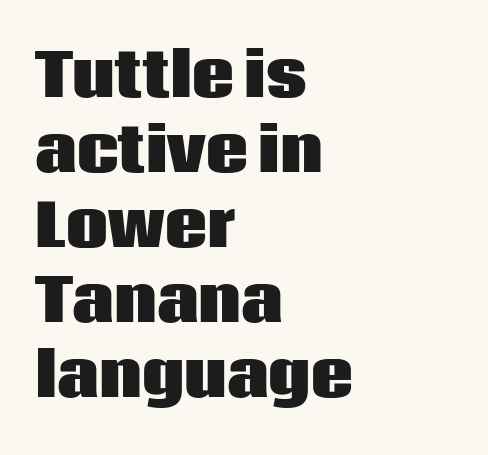
The image shows 59 px heavy sans-serif type, upright; set left-aligned, normal line spacing (1.27x), normal letter spacing, not underlined; low stroke contrast and a large x-height.
